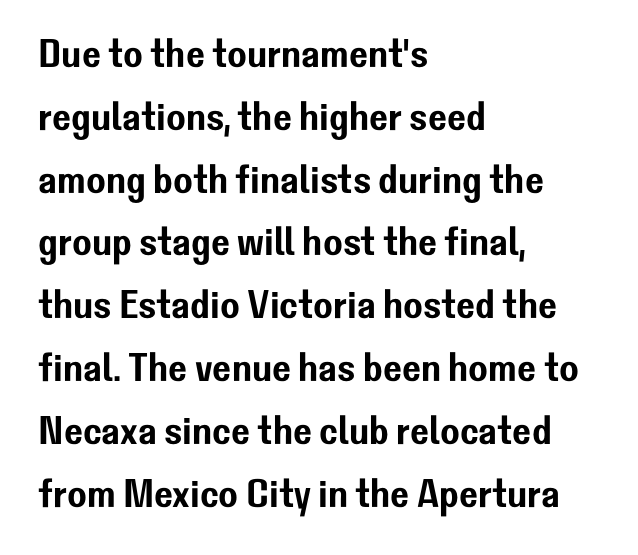
Q: Is the text italic (slanted)? A: No, it is upright.
Q: Is the typeface a serif or a sans-serif typeface? A: Sans-serif.
Q: Is the text underlined? A: No.
Q: How is the paragraph aligned? A: Left-aligned.
Q: Is the spacing between letters normal or unusually wide? A: Normal.
Q: Is the spacing between lines tight, normal or loose? A: Normal.
Q: Width (condensed, normal, or wide)? A: Normal.
Q: Stroke contrast? A: Low.
Q: x-height? A: Medium.
Q: Monospaced? A: No.
